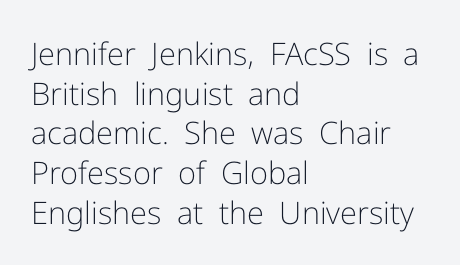
Q: Is the text bold? A: No.
Q: Is the text italic (slanted)? A: No, it is upright.
Q: Is the typeface a serif or a sans-serif typeface? A: Sans-serif.
Q: Is the text underlined? A: No.
Q: How is the paragraph aligned? A: Left-aligned.
Q: Is the spacing between letters normal or unusually wide? A: Normal.
Q: Is the spacing between lines tight, normal or loose? A: Normal.
Q: Width (condensed, normal, or wide)? A: Normal.
Q: Stroke contrast? A: Low.
Q: x-height? A: Medium.
Q: Monospaced? A: No.
